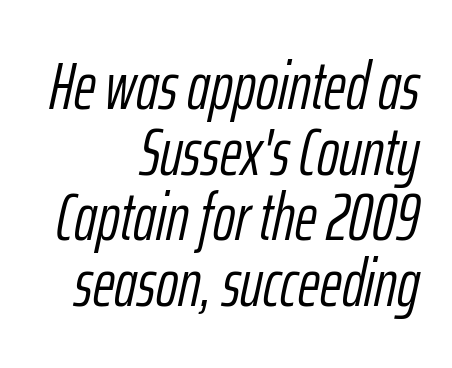
Q: Is the text bold? A: No.
Q: Is the text italic (slanted)? A: Yes, it leans right by about 12 degrees.
Q: Is the text underlined? A: No.
Q: How is the paragraph aligned? A: Right-aligned.
Q: Is the spacing between letters normal or unusually wide? A: Normal.
Q: Is the spacing between lines tight, normal or loose? A: Tight.
Q: Width (condensed, normal, or wide)? A: Condensed.
Q: Stroke contrast? A: Low.
Q: x-height? A: Medium.
Q: Monospaced? A: No.
